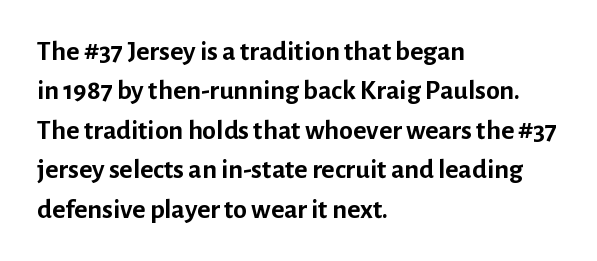
{"serif": "no", "italic": "no", "bold": "yes", "weight": "semibold", "width": "normal", "stroke_contrast": "low", "x_height": "medium", "monospaced": "no", "underline": "no", "align": "left", "line_spacing": "normal", "line_spacing_ratio": 1.41, "letter_spacing": "normal", "letter_spacing_em": 0.0, "glyph_px": 28}
